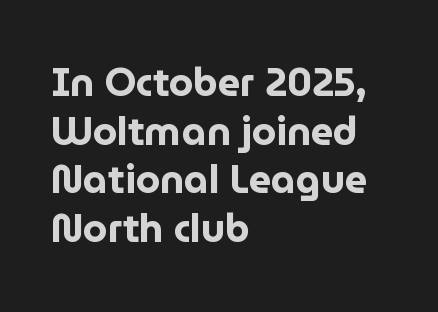
The image shows 39 px bold sans-serif type, upright; set left-aligned, normal line spacing (1.25x), normal letter spacing, not underlined; low stroke contrast and a medium x-height.
